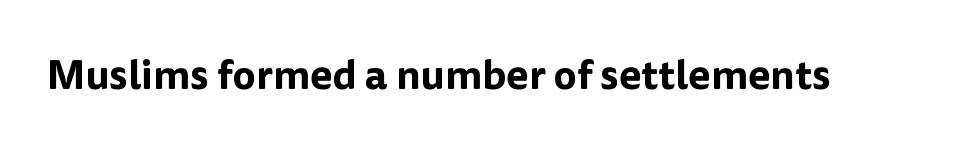
The image shows 41 px sans-serif type, upright; set normal letter spacing, not underlined; low stroke contrast and a medium x-height.
